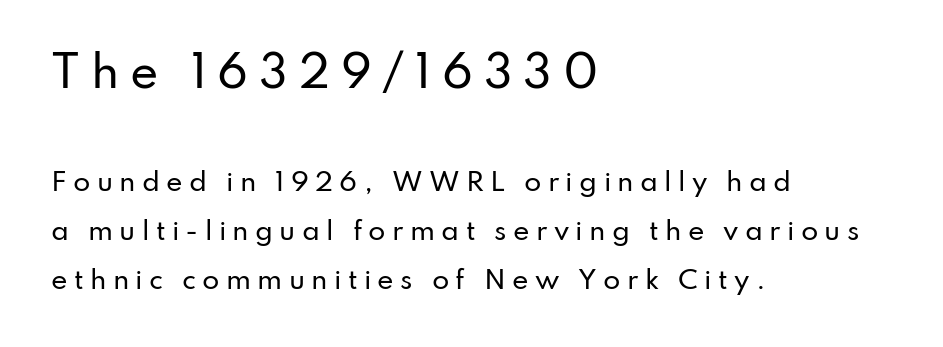
The image shows 43 px sans-serif type, upright; set left-aligned, loose line spacing (1.95x), unusually wide letter spacing (+0.25 em), not underlined; the first (top) block is 1.72x larger; low stroke contrast and a small x-height.
